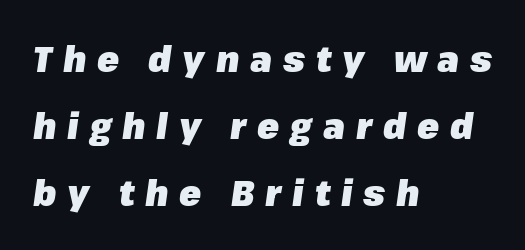
This sample uses an oblique cut, with every glyph tilted off the vertical. Chunky letters — that's bold for sure. Typeset ragged right — the left edge is the straight one. Think of a printed novel: that variable character pitch is what you see here.
